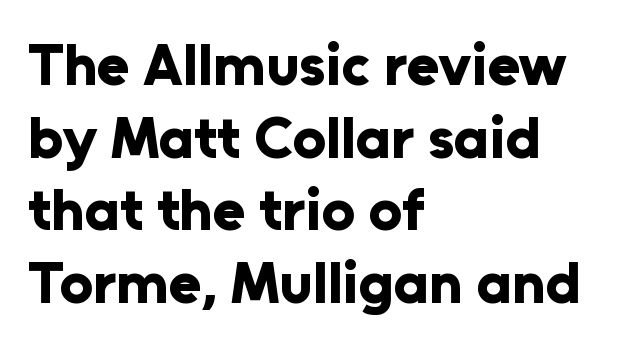
Here the glyphs are tracked normally, forming tight word shapes. Does the lettering tilt? It doesn't — this is upright. This sample uses a sans-serif face. Here the designer chose a conventional face with non-uniform glyph widths. Plenty of ink on the page — the face is bold. Words float on clear page, feet unadorned.
